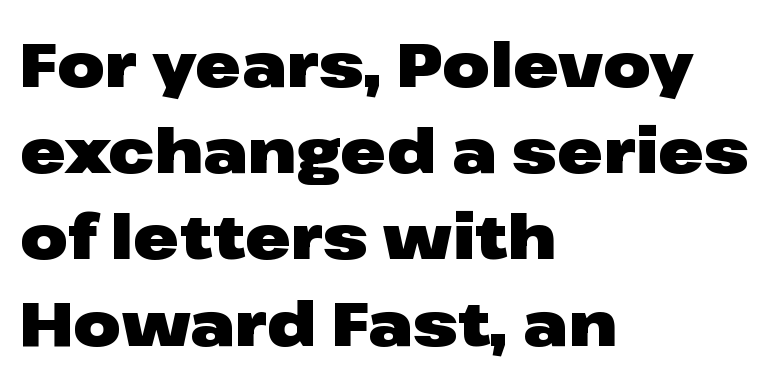
Q: Is the text bold? A: Yes.
Q: Is the text italic (slanted)? A: No, it is upright.
Q: Is the typeface a serif or a sans-serif typeface? A: Sans-serif.
Q: Is the text underlined? A: No.
Q: How is the paragraph aligned? A: Left-aligned.
Q: Is the spacing between letters normal or unusually wide? A: Normal.
Q: Is the spacing between lines tight, normal or loose? A: Normal.
Q: Width (condensed, normal, or wide)? A: Wide.
Q: Stroke contrast? A: Low.
Q: x-height? A: Medium.
Q: Monospaced? A: No.
